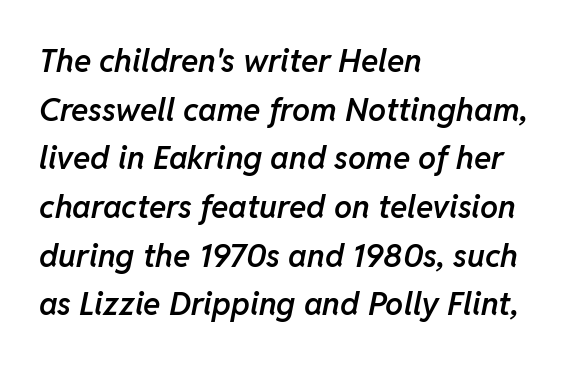
{"italic": "yes", "lean": "right", "slant_degrees": 11, "bold": "semi", "weight": "semibold", "width": "normal", "stroke_contrast": "low", "x_height": "medium", "monospaced": "no", "underline": "no", "align": "left", "line_spacing": "normal", "line_spacing_ratio": 1.52, "letter_spacing": "normal", "letter_spacing_em": 0.0, "glyph_px": 32}
